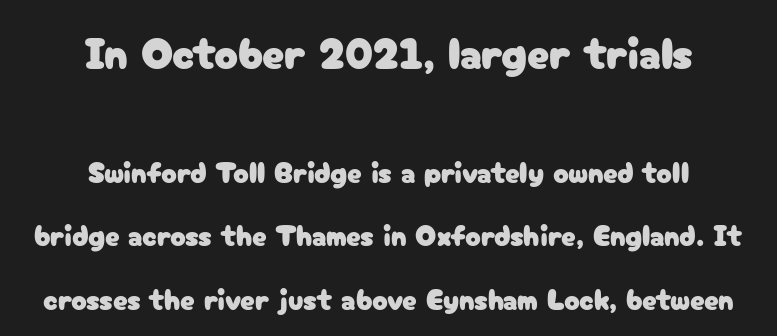
The image shows 44 px sans-serif type, upright; set centered, loose line spacing (2.19x), normal letter spacing, not underlined; the first (top) block is 1.52x larger; low stroke contrast and a medium x-height.
